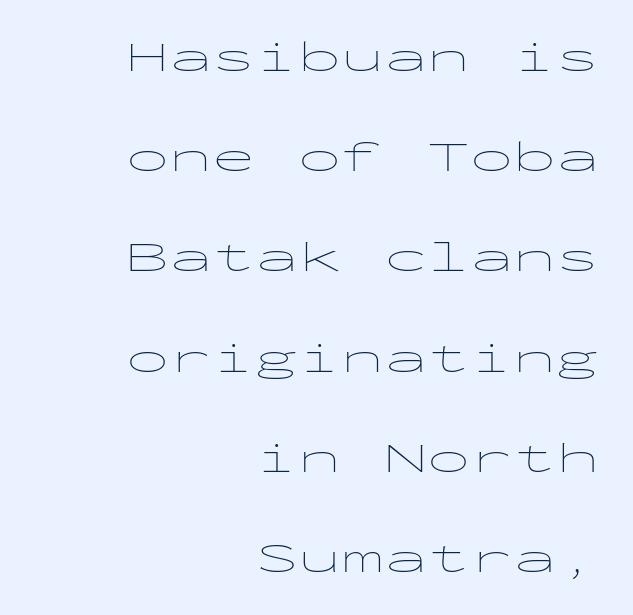
Interline gaps are noticeably wide in this sample. Caption: face not bold, strokes unweighted. The letterforms sit shoulder to shoulder at normal distance. Each line ends at the same right margin while the left side varies. Has an underline been added? It has not. Regarding serifs, this sample does without them.
